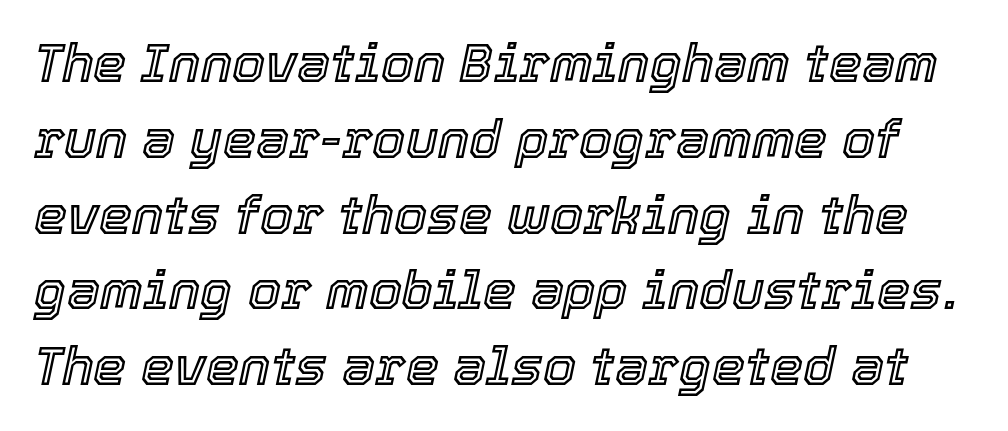
Q: Is the text italic (slanted)? A: Yes, it leans right by about 12 degrees.
Q: Is the text underlined? A: No.
Q: Is the spacing between letters normal or unusually wide? A: Normal.
Q: Is the spacing between lines tight, normal or loose? A: Normal.
Q: Width (condensed, normal, or wide)? A: Normal.
Q: x-height? A: Medium.
Q: Monospaced? A: No.
